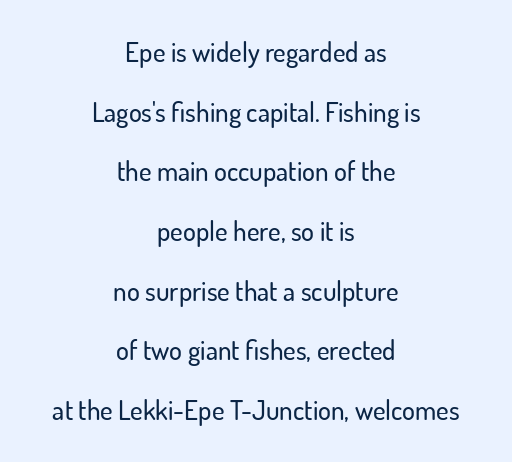
Q: Is the text italic (slanted)? A: No, it is upright.
Q: Is the text underlined? A: No.
Q: How is the paragraph aligned? A: Centered.
Q: Is the spacing between letters normal or unusually wide? A: Normal.
Q: Is the spacing between lines tight, normal or loose? A: Loose.
